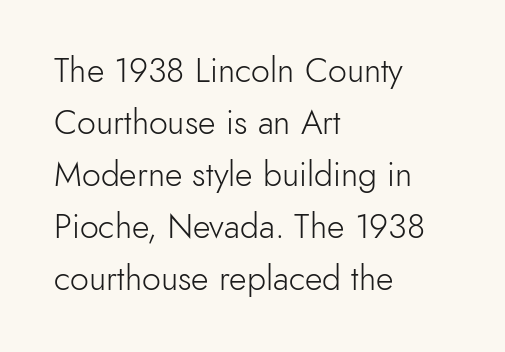
The image shows 34 px light sans-serif type, upright; set left-aligned, normal line spacing (1.53x), normal letter spacing, not underlined; a small x-height.
